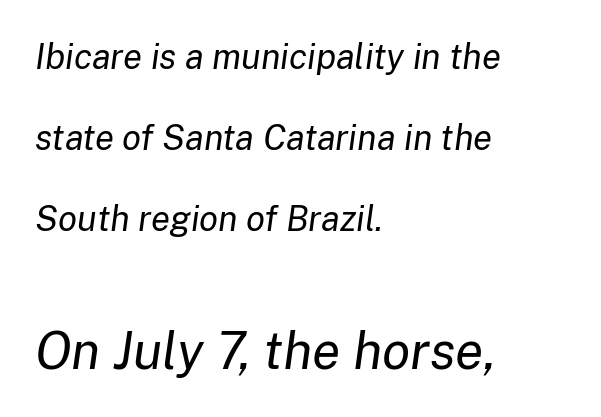
The image shows 52 px regular-weight type, italic (leaning right); set left-aligned, loose line spacing (2.31x), normal letter spacing, not underlined; the second (bottom) block is 1.49x larger; low stroke contrast and a medium x-height.
